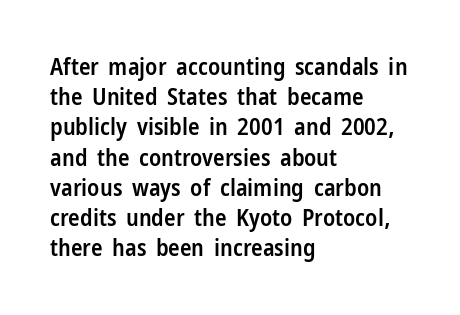
{"italic": "no", "bold": "semi", "underline": "no", "align": "left", "line_spacing": "normal", "line_spacing_ratio": 1.26, "letter_spacing": "normal", "letter_spacing_em": 0.0, "glyph_px": 24}
